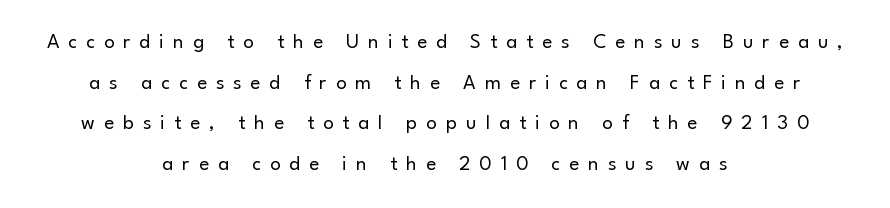
These lines are centered, leaving both edges ragged. The gap between lines stays unmarked. Stems and bowls with no extra thickness — not bold. When letters stand straight like this, we call the style roman or upright.
